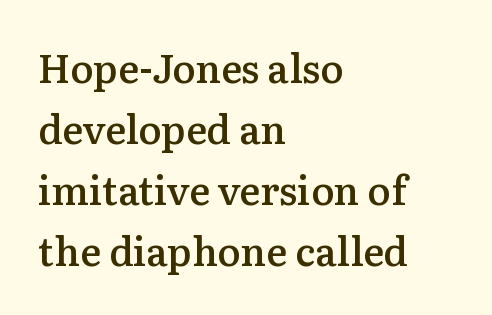
The image shows 39 px semibold serif type, upright; set left-aligned, normal line spacing (1.56x), normal letter spacing, not underlined; medium stroke contrast and a medium x-height.
